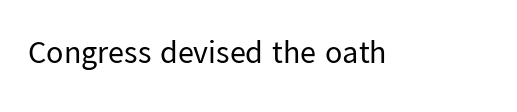
{"serif": "no", "italic": "no", "bold": "no", "weight": "regular", "width": "normal", "stroke_contrast": "low", "x_height": "medium", "monospaced": "no", "underline": "no", "letter_spacing": "normal", "letter_spacing_em": 0.0, "glyph_px": 32}
